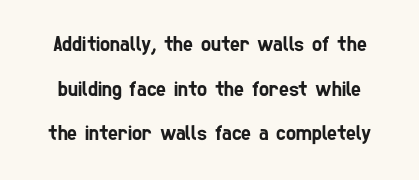
Q: Is the text underlined? A: No.
Q: Is the spacing between letters normal or unusually wide? A: Normal.
Q: Is the spacing between lines tight, normal or loose? A: Loose.
